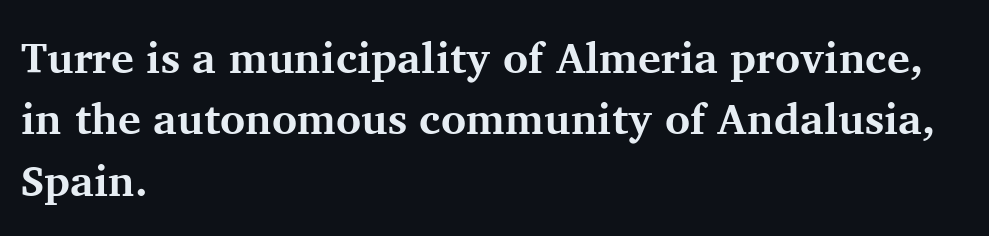
The image shows 43 px bold serif type, upright; set left-aligned, normal line spacing (1.43x), normal letter spacing, not underlined; medium stroke contrast and a medium x-height.
